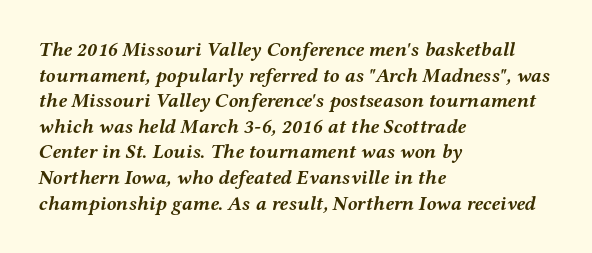
The image shows 20 px bold type, italic (leaning right); set left-aligned, normal line spacing (1.28x), normal letter spacing, not underlined.
